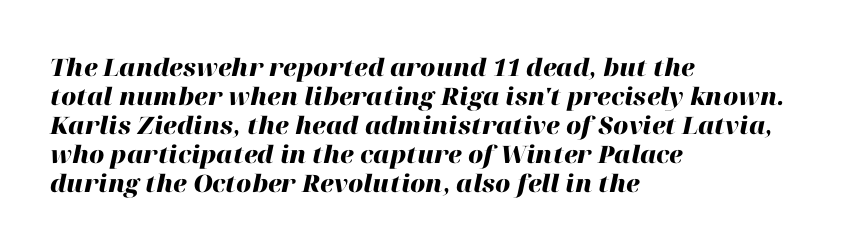
The image shows 24 px bold type, italic (leaning right); set left-aligned, line spacing 1.21x, normal letter spacing, not underlined.
